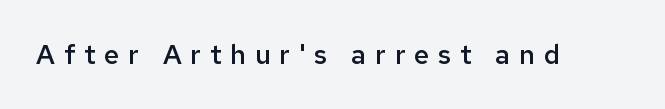
Q: Is the text bold? A: Semi-bold.
Q: Is the text italic (slanted)? A: No, it is upright.
Q: Is the text underlined? A: No.
Q: Is the spacing between letters normal or unusually wide? A: Unusually wide.
